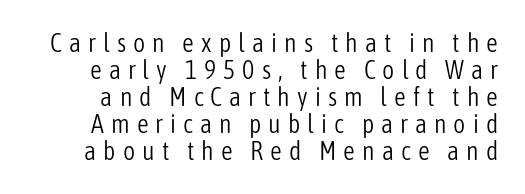
The font's upright variant was chosen for this text. Observe the wide spacing: letters keep a clear distance from each other. If you measured baseline to baseline, you'd find a short distance. A clean baseline with only descenders dipping below it. Is this a heavy cut? Hardly; it is regular or lighter.
